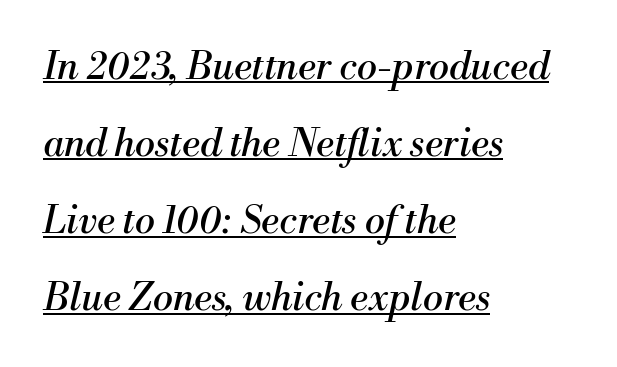
Has an underline been added? It has. Line starts are locked; line ends wander. The glyphs in this specimen are seriffed. Observe the ordinary spacing: letters are neighbours, not strangers. Is the type slanted? Yes — the strokes lean at a clear angle.
